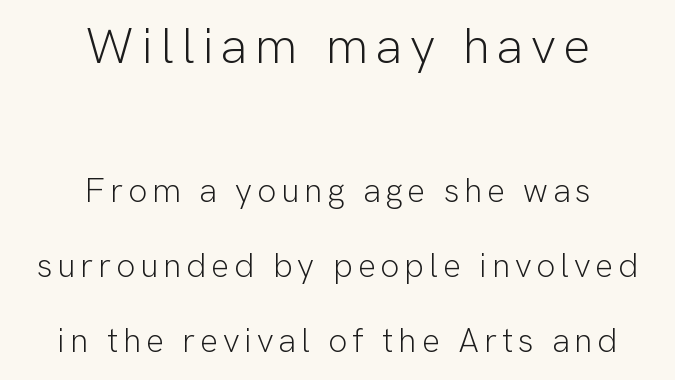
The image shows 51 px light sans-serif type, upright; set centered, loose line spacing (2.21x), not underlined; the first (top) block is 1.5x larger; low stroke contrast and a medium x-height.
